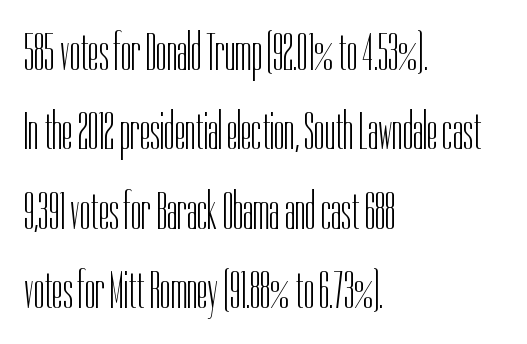
The image shows 53 px light, condensed sans-serif type, upright; set left-aligned, normal line spacing (1.5x), normal letter spacing, not underlined; low stroke contrast and a medium x-height.
